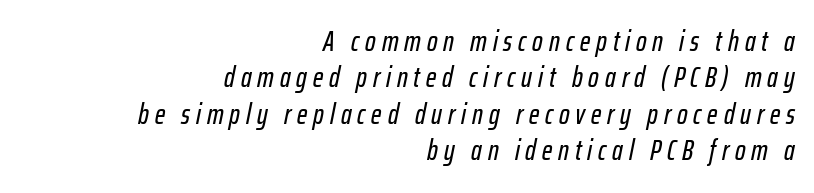
Honestly, the row spacing looks completely unremarkable. A clean baseline with only descenders dipping below it. Is the letter spacing exaggerated? Yes — the characters are pushed far apart. It's the slanting kind of type.
